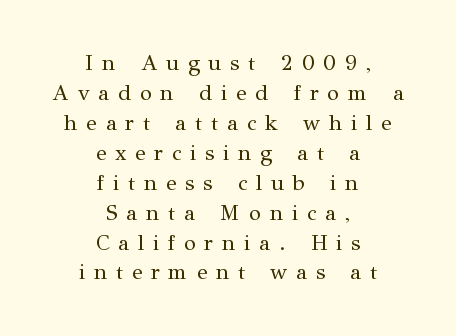
{"italic": "no", "bold": "no", "underline": "no", "align": "center", "line_spacing": "normal", "line_spacing_ratio": 1.36, "letter_spacing": "wide", "letter_spacing_em": 0.4, "glyph_px": 22}
